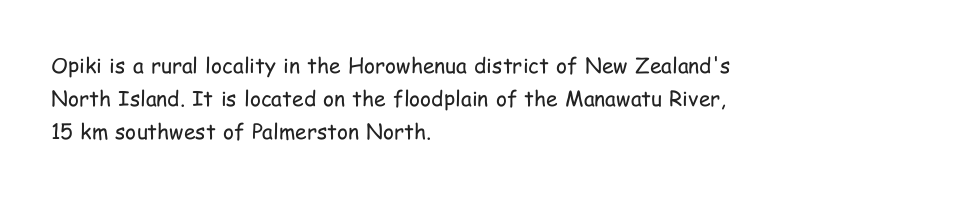
Q: Is the text bold? A: No.
Q: Is the text italic (slanted)? A: No, it is upright.
Q: Is the text underlined? A: No.
Q: How is the paragraph aligned? A: Left-aligned.
Q: Is the spacing between letters normal or unusually wide? A: Normal.
Q: Is the spacing between lines tight, normal or loose? A: Normal.
